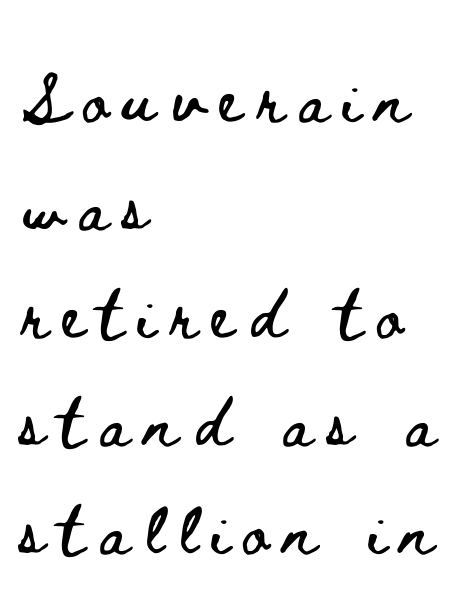
Note the varied advance widths — an 'i' is clearly narrower than an 'm'. The baseline area is clear. The lines are quadded left. Does extra space separate the letters? Yes, quite a lot of it.
